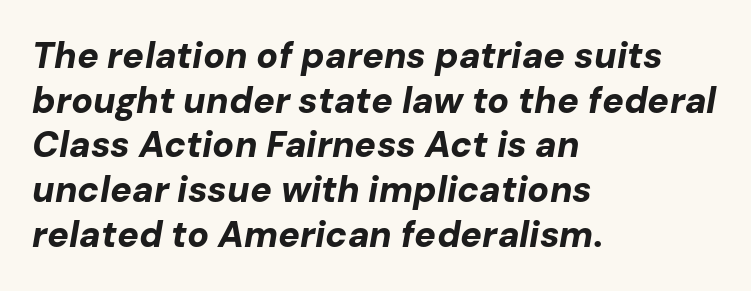
{"italic": "yes", "lean": "right", "slant_degrees": 10, "bold": "yes", "weight": "bold", "width": "normal", "stroke_contrast": "low", "x_height": "medium", "monospaced": "no", "underline": "no", "align": "left", "line_spacing_ratio": 1.24, "letter_spacing": "normal", "letter_spacing_em": 0.0, "glyph_px": 36}
